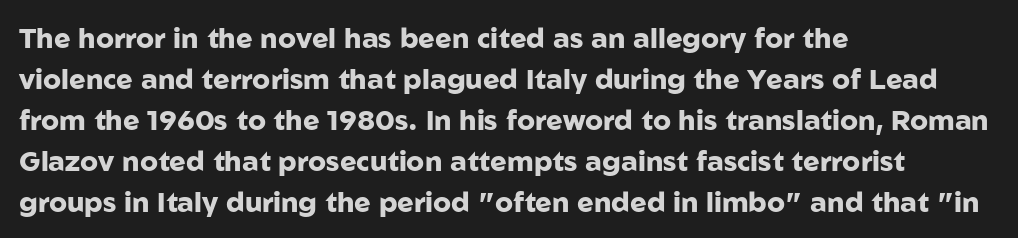
Italic: no, the glyphs are upright roman. In CSS terms this would be text-align: left. Heavy-handed strokes throughout: this text is bold. Nothing sits at the stroke ends, so this counts as sans-serif.
